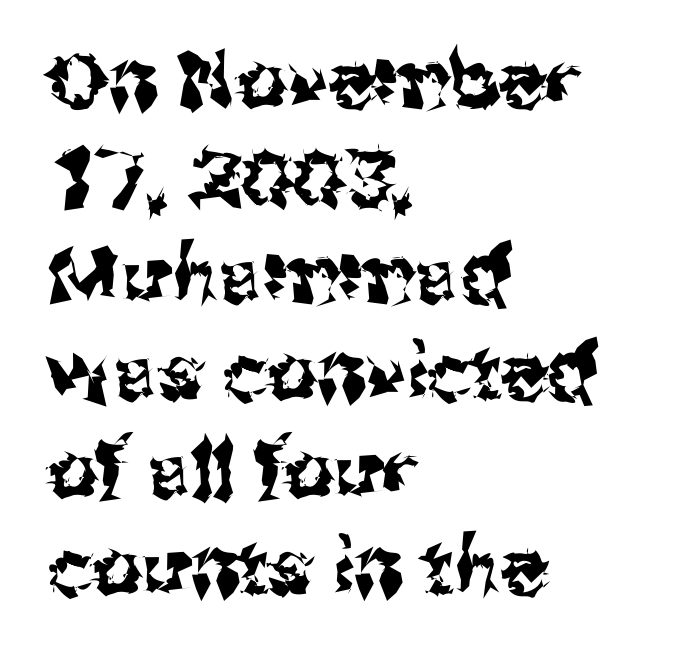
Does the lettering tilt? It doesn't — this is upright. The passage shown is typeset with a sans-serif family. A classic flush-left, rag-right setting is used for this passage. A typesetter would call this zero additional tracking.
